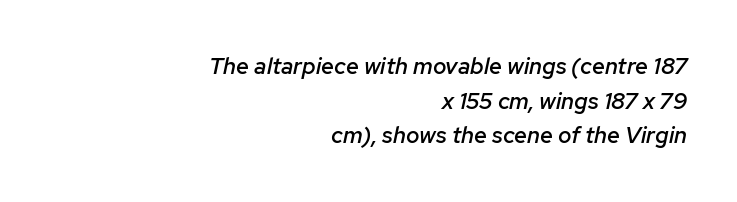
Q: Is the text bold? A: Semi-bold.
Q: Is the text italic (slanted)? A: Yes, it leans right by about 12 degrees.
Q: Is the text underlined? A: No.
Q: How is the paragraph aligned? A: Right-aligned.
Q: Is the spacing between letters normal or unusually wide? A: Normal.
Q: Is the spacing between lines tight, normal or loose? A: Normal.
